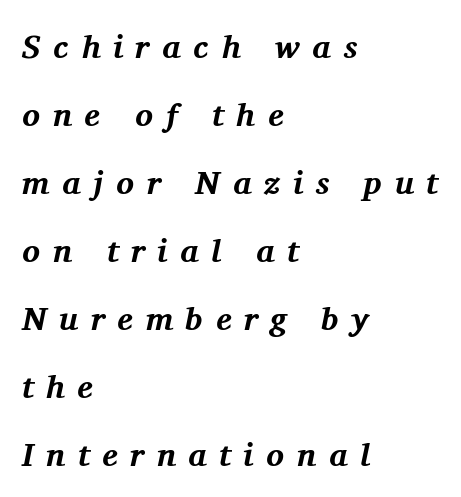
The image shows 33 px bold serif type, italic (leaning right); set left-aligned, loose line spacing (2.06x), unusually wide letter spacing (+0.38 em), not underlined; medium stroke contrast and a medium x-height.
